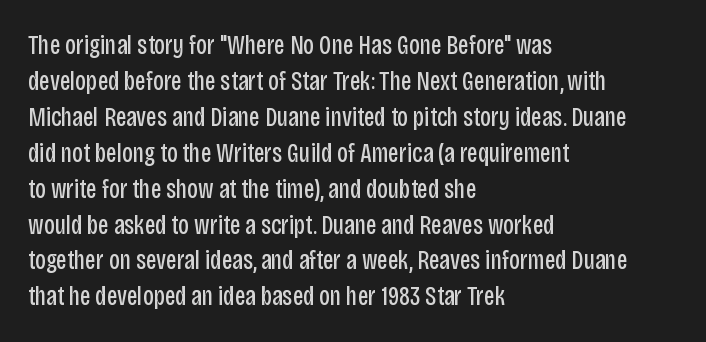
A clean baseline with only descenders dipping below it. The letters stand upright; this is a roman face. The letterforms sit shoulder to shoulder at normal distance. The compositor pushed each line to the left boundary.
